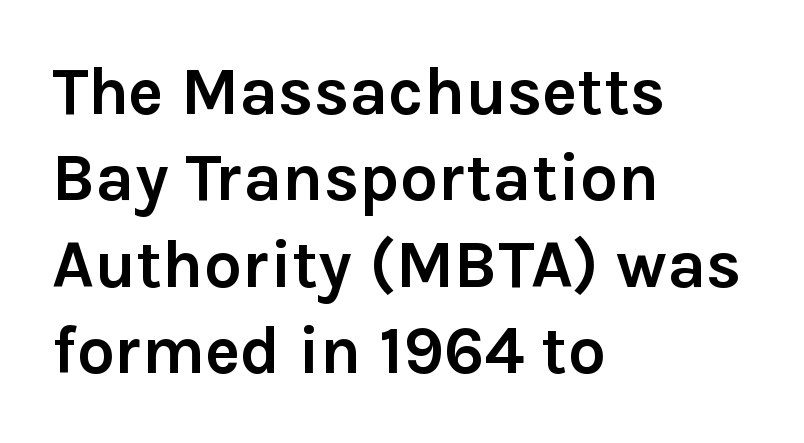
This rendering uses left alignment, leaving the right contour irregular. Bold? Absolutely — the strokes are thick and heavy. Do the letters lean? They stand straight. Font category for this specimen: sans-serif. Line spacing here is normal.
